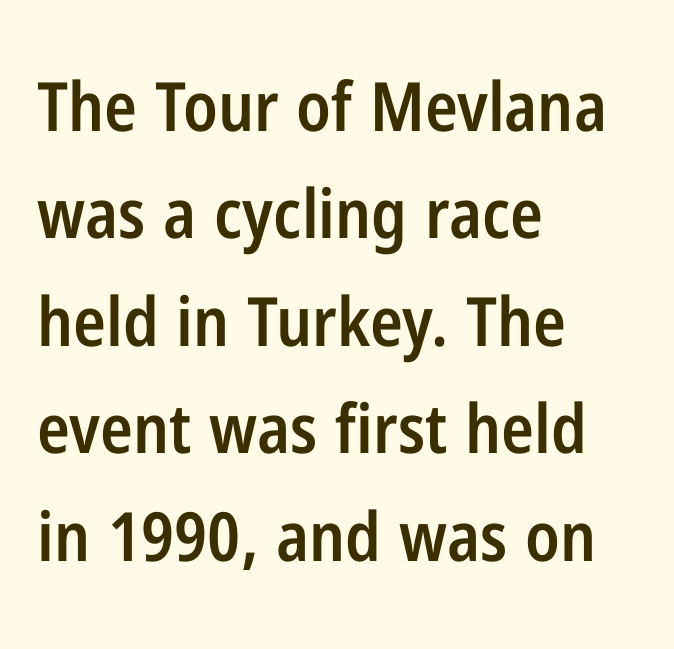
{"serif": "no", "italic": "no", "bold": "semi", "weight": "semibold", "width": "condensed", "stroke_contrast": "low", "x_height": "medium", "monospaced": "no", "underline": "no", "align": "left", "line_spacing": "normal", "line_spacing_ratio": 1.58, "letter_spacing": "normal", "letter_spacing_em": 0.0, "glyph_px": 68}
